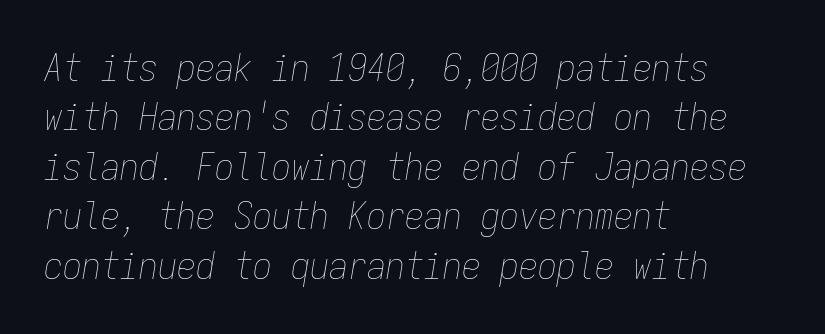
The image shows 38 px thin, condensed type, italic (leaning right), monospaced; set left-aligned, normal line spacing (1.3x), normal letter spacing, not underlined; low stroke contrast and a medium x-height.
